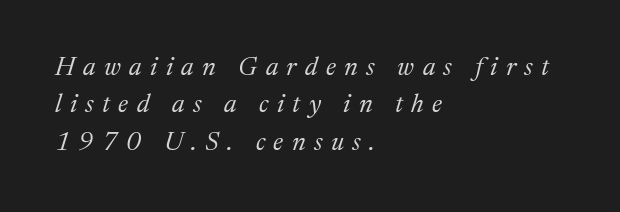
{"italic": "yes", "lean": "right", "slant_degrees": 17, "bold": "no", "underline": "no", "align": "left", "line_spacing": "normal", "line_spacing_ratio": 1.44, "letter_spacing": "wide", "letter_spacing_em": 0.32, "glyph_px": 26}
